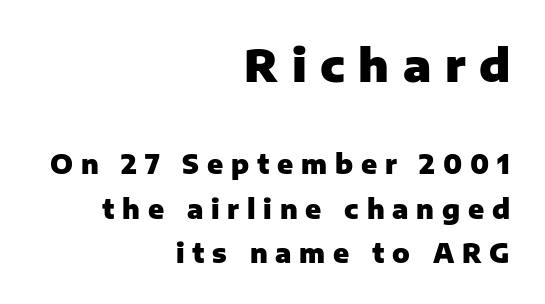
The image shows 45 px heavy sans-serif type, upright; set right-aligned, normal line spacing (1.7x), unusually wide letter spacing (+0.3 em), not underlined; the first (top) block is 1.73x larger; low stroke contrast and a medium x-height.
